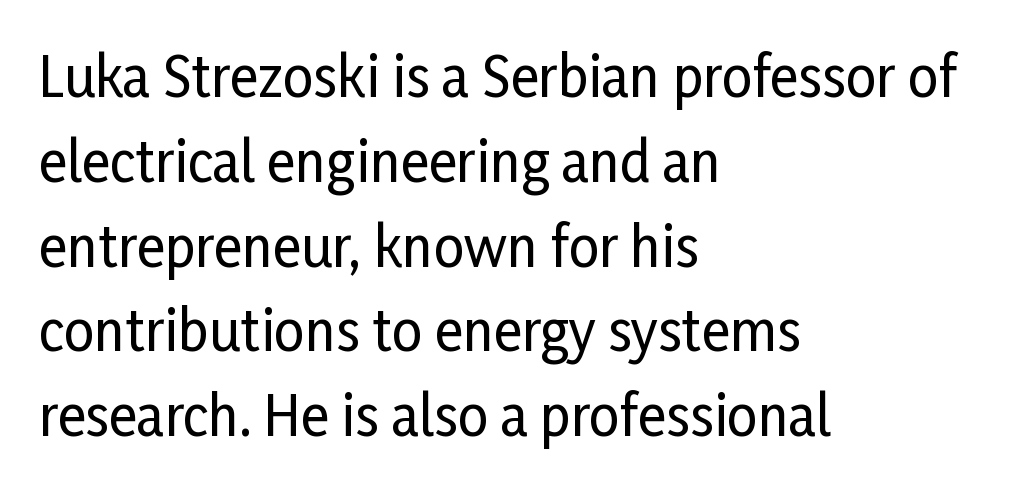
Successive baselines arrive at the customary interval. Between one letter and the next there's only the usual sliver of space. Does the lettering tilt? It doesn't — this is upright. Underline: absent. Here the designer chose a conventional face with non-uniform glyph widths. Layout note: lines flush left.
